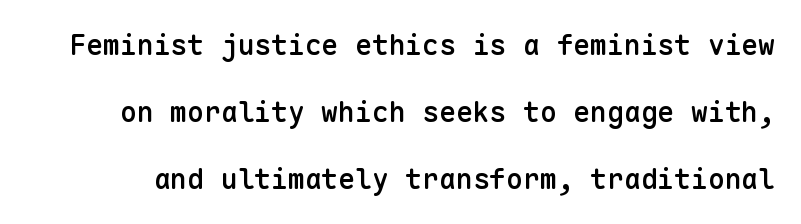
Q: Is the text bold? A: Semi-bold.
Q: Is the text italic (slanted)? A: No, it is upright.
Q: Is the typeface a serif or a sans-serif typeface? A: Sans-serif.
Q: Is the text underlined? A: No.
Q: Is the spacing between letters normal or unusually wide? A: Normal.
Q: Is the spacing between lines tight, normal or loose? A: Loose.
Q: Width (condensed, normal, or wide)? A: Normal.
Q: Stroke contrast? A: Low.
Q: x-height? A: Medium.
Q: Monospaced? A: Yes.
